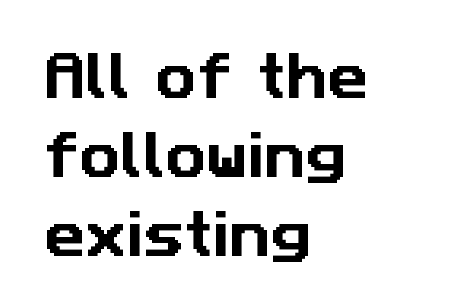
{"serif": "no", "width": "normal", "stroke_contrast": "low", "x_height": "medium", "monospaced": "no", "underline": "no", "align": "left", "line_spacing": "normal", "line_spacing_ratio": 1.55, "letter_spacing": "normal", "letter_spacing_em": 0.0, "glyph_px": 51}
